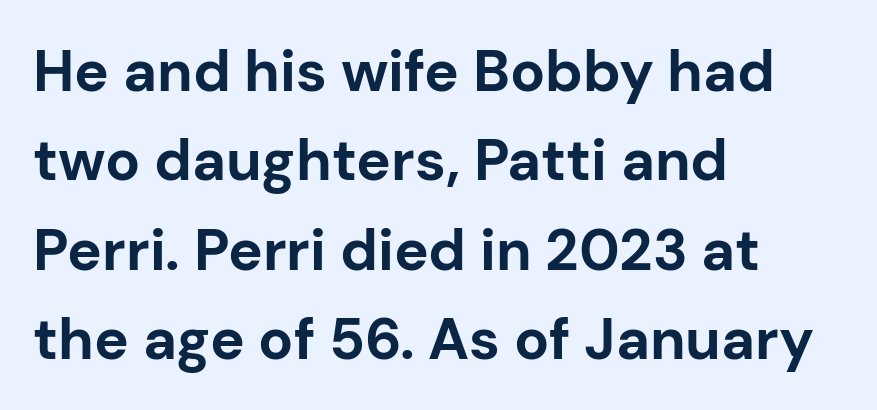
Each new line begins a customary step beneath the previous one. Compared with a centered layout, this one pins lines to the left instead. The sample has been set heavy, in full bold. Look at the tracking — it's just the regular setting, nothing added. A roman cut, with each character standing at attention. This sample has the flowing, uneven cadence of proportional lettering.
